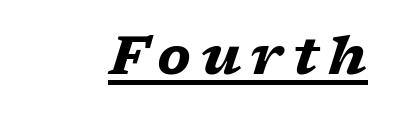
This sample has the flowing, uneven cadence of proportional lettering. A baseline rule has been typeset under these characters. I'd describe the lettering as bold — thick and assertive. Check where the strokes stop: tiny serifs finish them off.
